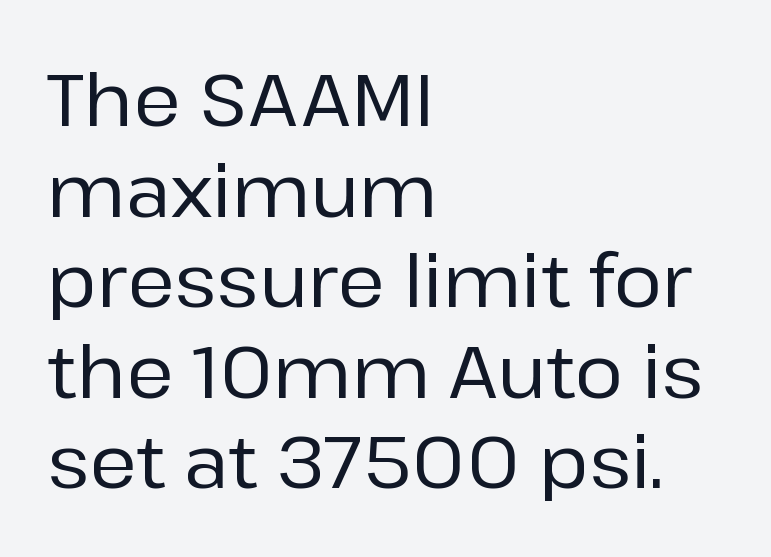
Default kerning and tracking; the words read as compact shapes. In terms of letterform style, serifs are entirely absent. Underlining? Definitely not there. Posture: upright roman.
